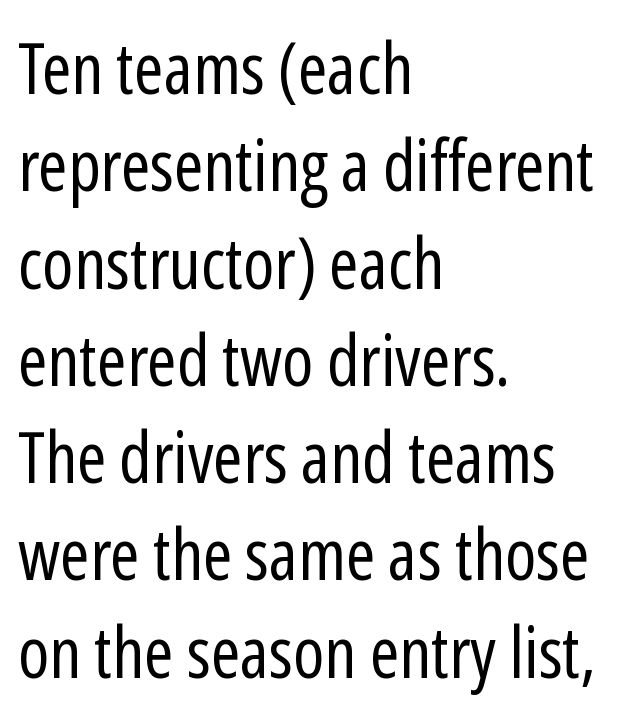
The passage shown is typeset with a sans-serif family. The strokes are not fattened; the text isn't bold. Check the space under the baseline: it is left empty. Note the varied advance widths — an 'i' is clearly narrower than an 'm'. Teacher's note: observe the even left margin — that is flush-left alignment.
